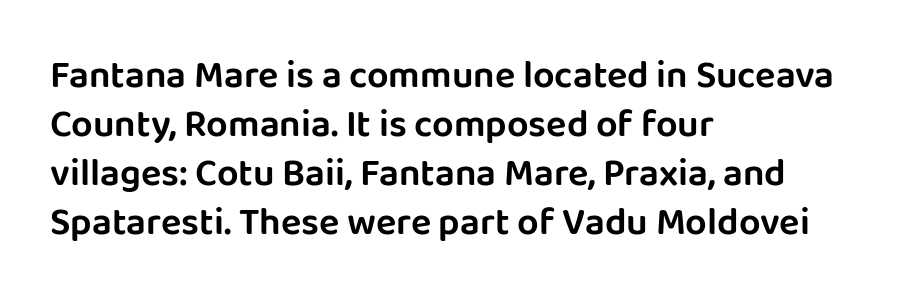
{"serif": "no", "italic": "no", "width": "normal", "stroke_contrast": "low", "x_height": "large", "monospaced": "no", "underline": "no", "align": "left", "line_spacing": "normal", "line_spacing_ratio": 1.29, "letter_spacing": "normal", "letter_spacing_em": 0.0, "glyph_px": 38}
